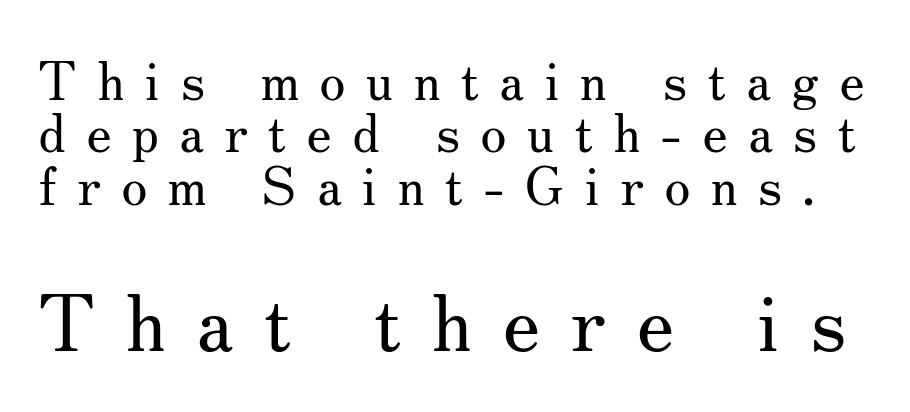
The image shows 79 px regular-weight serif type, upright; set tight line spacing (0.99x), unusually wide letter spacing (+0.38 em), not underlined; the second (bottom) block is 1.49x larger; medium stroke contrast and a small x-height.
